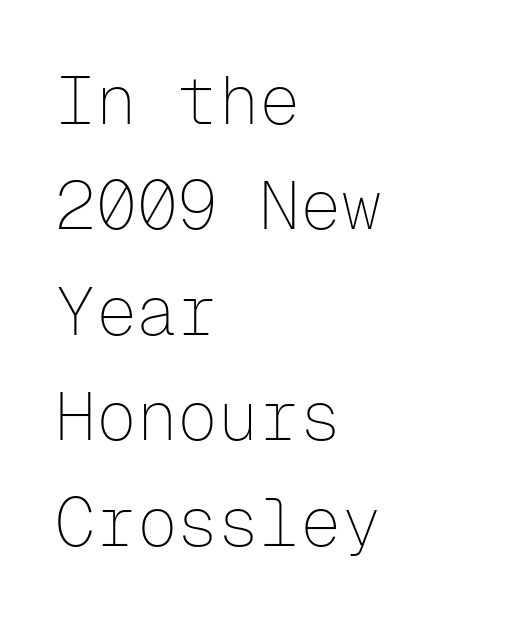
The image shows 68 px thin sans-serif type, upright, monospaced; set left-aligned, normal line spacing (1.55x), normal letter spacing, not underlined; low stroke contrast and a medium x-height.
